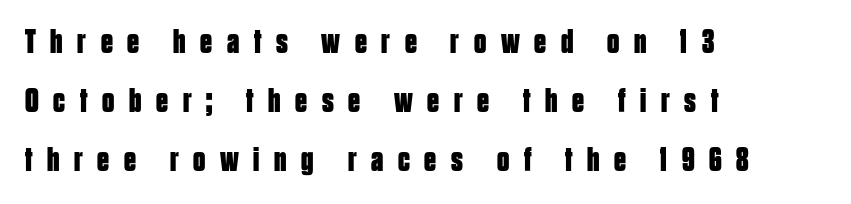
Q: Is the text bold? A: Yes.
Q: Is the text italic (slanted)? A: No, it is upright.
Q: Is the typeface a serif or a sans-serif typeface? A: Sans-serif.
Q: Is the text underlined? A: No.
Q: How is the paragraph aligned? A: Left-aligned.
Q: Is the spacing between letters normal or unusually wide? A: Unusually wide.
Q: Width (condensed, normal, or wide)? A: Condensed.
Q: Stroke contrast? A: Low.
Q: x-height? A: Large.
Q: Monospaced? A: No.
